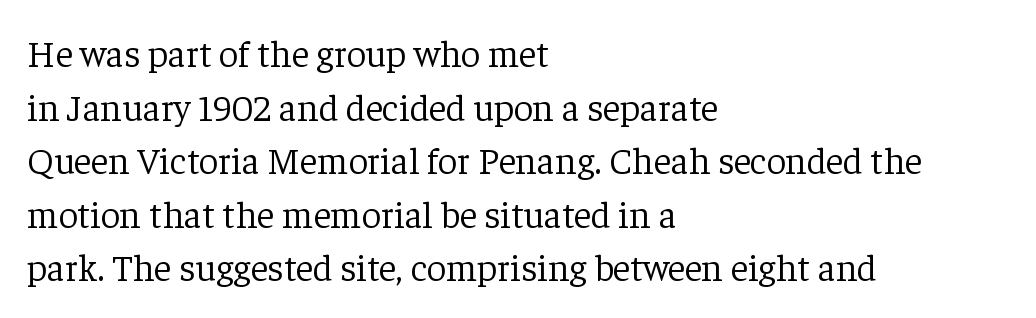
{"serif": "yes", "italic": "no", "bold": "no", "weight": "light", "width": "normal", "stroke_contrast": "low", "x_height": "medium", "monospaced": "no", "underline": "no", "align": "left", "line_spacing": "normal", "line_spacing_ratio": 1.41, "letter_spacing": "normal", "letter_spacing_em": 0.0, "glyph_px": 38}
